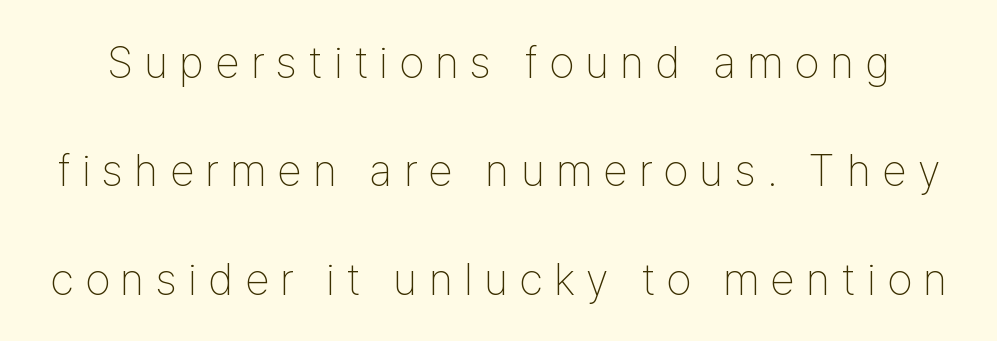
Q: Is the text bold? A: No.
Q: Is the text italic (slanted)? A: No, it is upright.
Q: Is the typeface a serif or a sans-serif typeface? A: Sans-serif.
Q: Is the text underlined? A: No.
Q: Is the spacing between letters normal or unusually wide? A: Unusually wide.
Q: Is the spacing between lines tight, normal or loose? A: Loose.
Q: Width (condensed, normal, or wide)? A: Condensed.
Q: Stroke contrast? A: Low.
Q: x-height? A: Medium.
Q: Monospaced? A: No.
